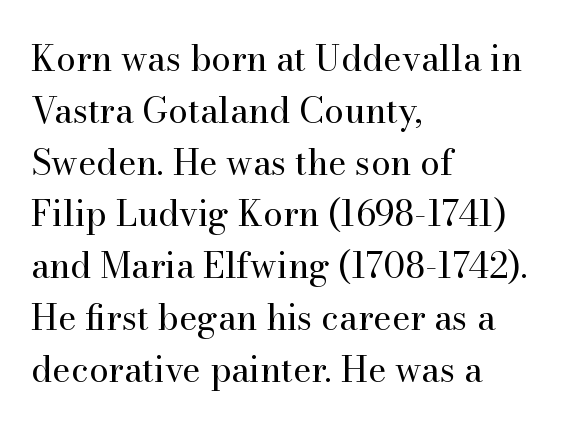
The typesetter chose a ragged-right arrangement here. Examine the stroke ends and you'll spot serifs. Students, observe: this is what conventionally led text looks like. Vertical stems look standard width or narrower in stroke. Tracking value appears to be zero — textbook default spacing. Posture: upright roman.
